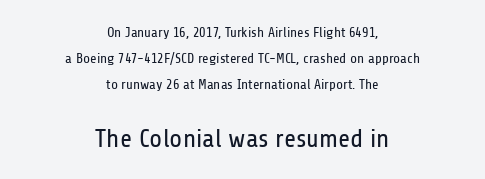
Horizontal alignment here is central, giving a formal, balanced look. The designer gave the closing block more size than the opening block. Posture: upright roman. The words here are not underlined. Caption: face not bold, strokes unweighted.
